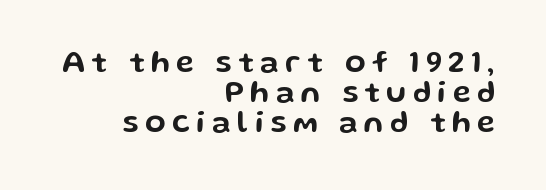
{"serif": "no", "italic": "no", "width": "wide", "stroke_contrast": "low", "x_height": "medium", "monospaced": "no", "underline": "no", "align": "right", "line_spacing": "tight", "line_spacing_ratio": 1.0, "letter_spacing": "wide", "letter_spacing_em": 0.21, "glyph_px": 30}
